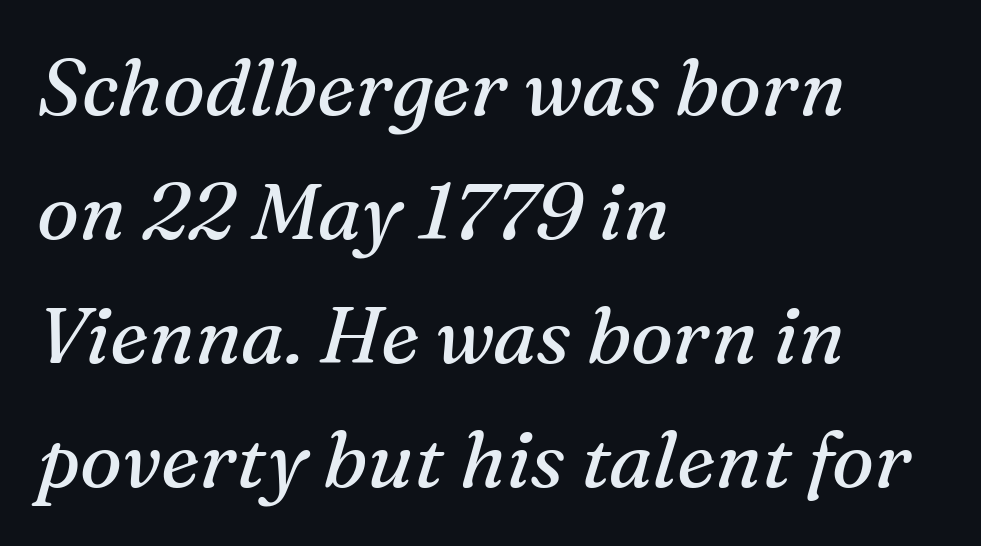
{"serif": "yes", "italic": "yes", "lean": "right", "slant_degrees": 16, "bold": "no", "weight": "regular", "width": "normal", "stroke_contrast": "medium", "x_height": "medium", "monospaced": "no", "underline": "no", "align": "left", "line_spacing": "normal", "line_spacing_ratio": 1.57, "letter_spacing": "normal", "letter_spacing_em": 0.0, "glyph_px": 79}
